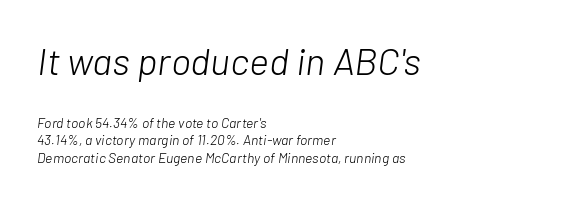
The rendering shrinks the type as you move from the upper chunk to the lower. The passage shown leans; its letterforms are oblique. The cut favours lightness, reaching ordinary text weight at its darkest. The zone under the glyphs is completely vacant. There is no visible air inserted between adjacent glyphs.
